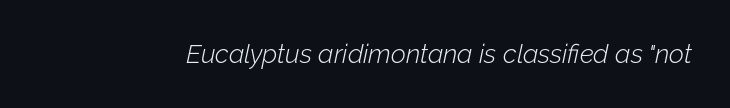
Caption: standard tracking, unaltered. Italic: yes, the glyphs are oblique. Ink coverage per letter is moderate at most. No word sits above an underline.
